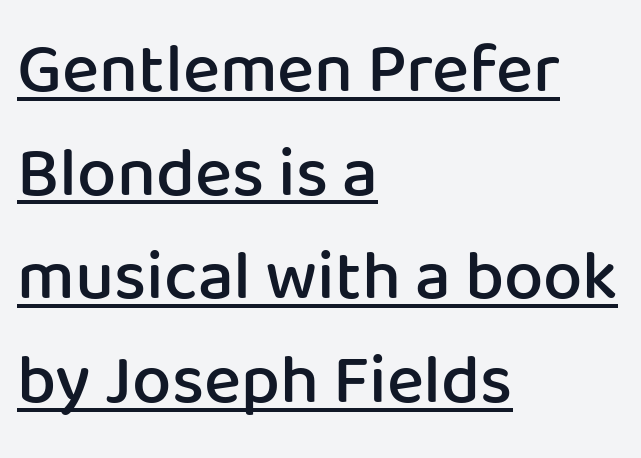
This sample uses an upright cut, with every glyph sitting square on the baseline. The paragraph shown leans on its left margin. The type is set solid horizontally, with unmodified tracking. Does the weight exceed regular? Yes, but only to semibold. Proportional: the letters do not fall into vertical columns. Nope, no serifs anywhere on these letters.
